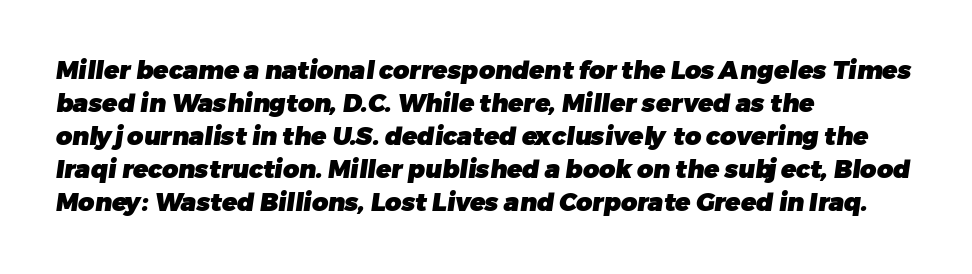
Q: Is the text bold? A: Yes.
Q: Is the text underlined? A: No.
Q: How is the paragraph aligned? A: Left-aligned.
Q: Is the spacing between letters normal or unusually wide? A: Normal.
Q: Is the spacing between lines tight, normal or loose? A: Normal.
